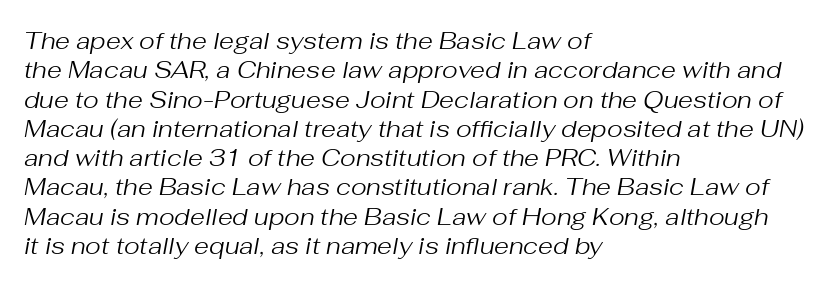
Alignment: flush left. Weight class: somewhere from thin through regular. Beneath every word, the page is bare. Compared with ordinary roman type, these characters are visibly tilted. The horizontal fit of the characters is conventional and even.
